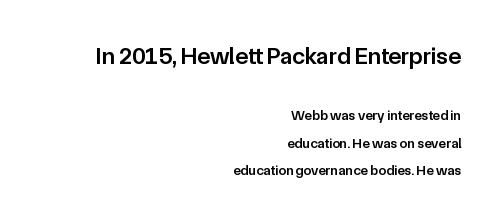
{"italic": "no", "bold": "semi", "underline": "no", "align": "right", "line_spacing": "loose", "line_spacing_ratio": 1.96, "letter_spacing": "normal", "letter_spacing_em": 0.0, "larger_block": "first", "size_ratio": 1.71, "glyph_px": 24}
